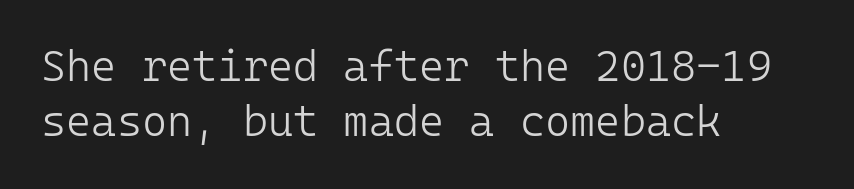
The image shows 43 px light sans-serif type, upright, monospaced; set left-aligned, normal line spacing (1.29x), normal letter spacing, not underlined; low stroke contrast and a medium x-height.
